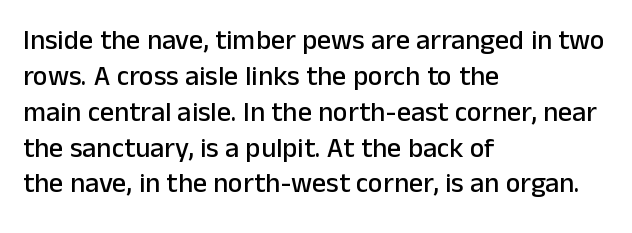
Nobody drew a line under any word here. Think of a printed novel: that variable character pitch is what you see here. Each line starts at the same left margin while the right side varies. What's the leading like? Ordinary, nothing unusual.
